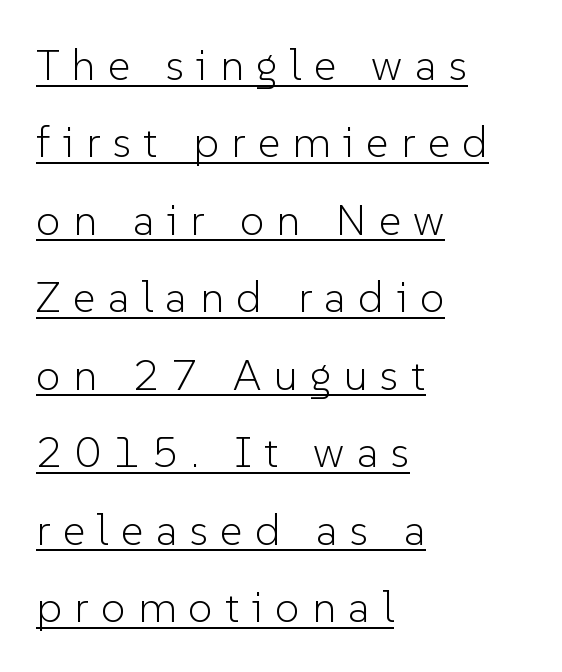
Unlike italic type, these characters show no tilt at all. Nothing sits at the stroke ends, so this counts as sans-serif. The glyphs are accompanied by a horizontal stroke just below them. In CSS terms this would be text-align: left.
